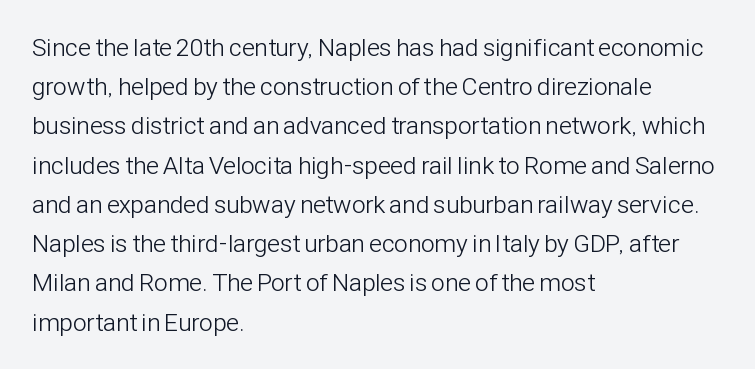
Q: Is the text bold? A: No.
Q: Is the text italic (slanted)? A: No, it is upright.
Q: Is the text underlined? A: No.
Q: How is the paragraph aligned? A: Left-aligned.
Q: Is the spacing between letters normal or unusually wide? A: Normal.
Q: Is the spacing between lines tight, normal or loose? A: Normal.
